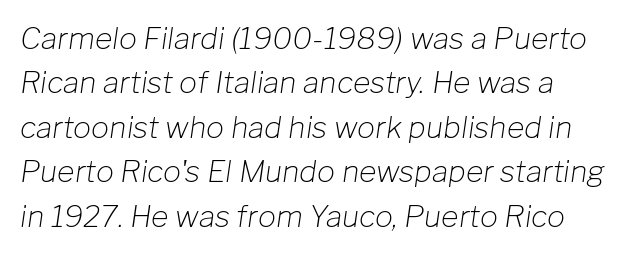
Q: Is the text bold? A: No.
Q: Is the text italic (slanted)? A: Yes, it leans right by about 8 degrees.
Q: Is the text underlined? A: No.
Q: How is the paragraph aligned? A: Left-aligned.
Q: Is the spacing between letters normal or unusually wide? A: Normal.
Q: Is the spacing between lines tight, normal or loose? A: Normal.
Q: Width (condensed, normal, or wide)? A: Normal.
Q: Stroke contrast? A: Low.
Q: x-height? A: Medium.
Q: Monospaced? A: No.
